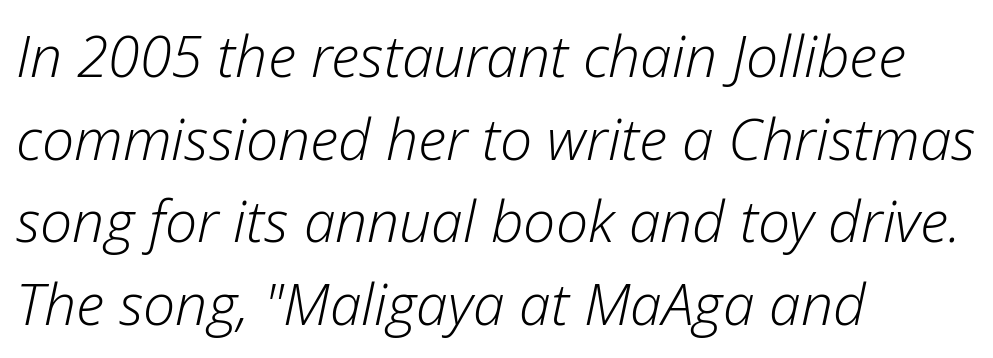
The image shows 57 px light type, italic (leaning right); set left-aligned, normal line spacing (1.45x), normal letter spacing, not underlined; low stroke contrast and a medium x-height.
